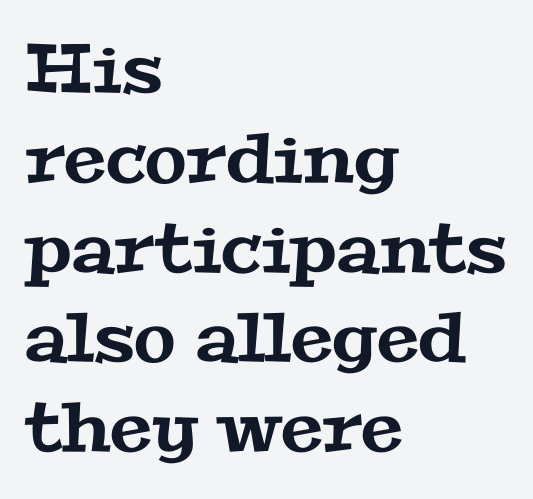
{"serif": "yes", "width": "wide", "stroke_contrast": "medium", "x_height": "medium", "monospaced": "no", "underline": "no", "align": "left", "line_spacing": "normal", "line_spacing_ratio": 1.32, "letter_spacing": "normal", "letter_spacing_em": 0.0, "glyph_px": 68}
